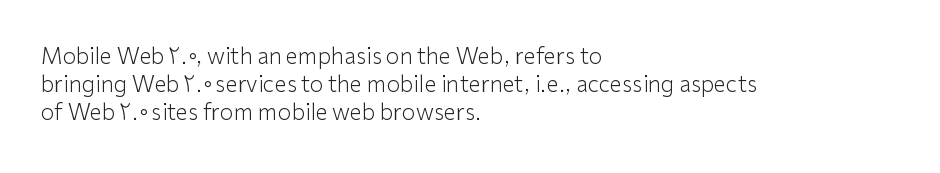
Normally led — the rows are evenly, conventionally spaced. Underlining? Definitely not there. The axis of the letterforms is exactly vertical. The passage is arranged the way most books set body copy — flush left. Default kerning and tracking; the words read as compact shapes.
